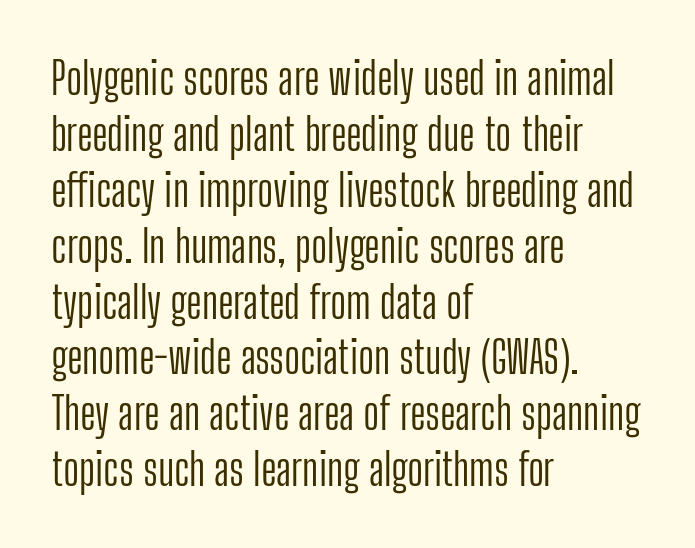
Here the glyphs are tracked normally, forming tight word shapes. The passage shown is not bold in any degree. Every stem runs plumb, perpendicular to the baseline. The space directly below the letters is spotless.
